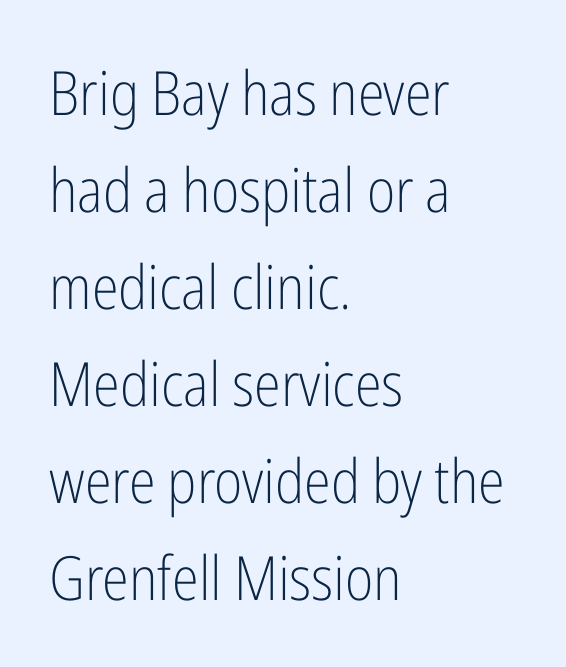
Q: Is the text bold? A: No.
Q: Is the text italic (slanted)? A: No, it is upright.
Q: Is the typeface a serif or a sans-serif typeface? A: Sans-serif.
Q: Is the text underlined? A: No.
Q: How is the paragraph aligned? A: Left-aligned.
Q: Is the spacing between letters normal or unusually wide? A: Normal.
Q: Is the spacing between lines tight, normal or loose? A: Normal.
Q: Width (condensed, normal, or wide)? A: Condensed.
Q: Stroke contrast? A: Low.
Q: x-height? A: Medium.
Q: Monospaced? A: No.
